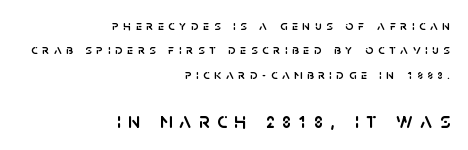
Q: Is the text italic (slanted)? A: No, it is upright.
Q: Is the text underlined? A: No.
Q: How is the paragraph aligned? A: Right-aligned.
Q: Is the spacing between letters normal or unusually wide? A: Unusually wide.
Q: Which block of text is set in a larger size, the first (top) or the second (bottom)? A: The second (bottom) one.
